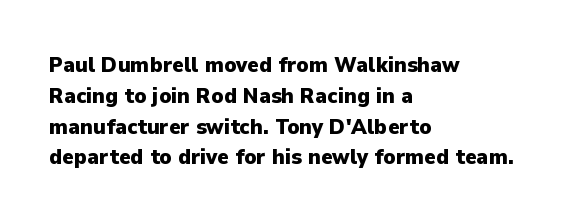
{"italic": "no", "bold": "yes", "underline": "no", "align": "left", "line_spacing": "normal", "line_spacing_ratio": 1.4, "letter_spacing": "normal", "letter_spacing_em": 0.0, "glyph_px": 22}
